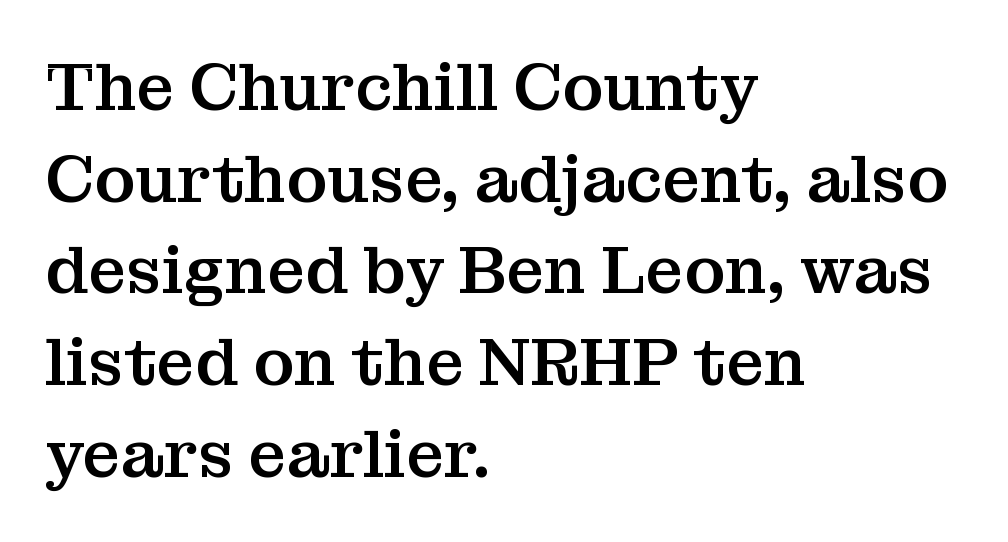
{"serif": "yes", "italic": "no", "width": "normal", "stroke_contrast": "medium", "x_height": "medium", "monospaced": "no", "underline": "no", "align": "left", "line_spacing": "normal", "line_spacing_ratio": 1.39, "letter_spacing": "normal", "letter_spacing_em": 0.0, "glyph_px": 66}
